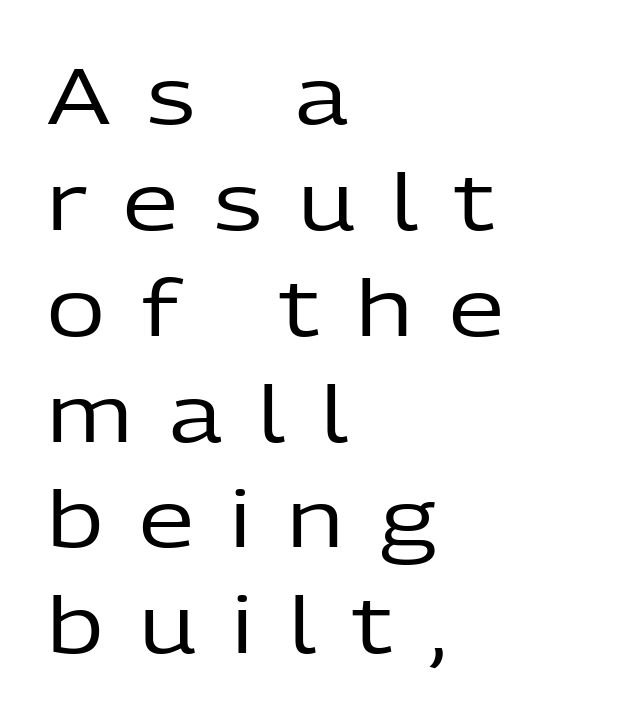
This rendering employs a face without finishing strokes, i.e., a sans-serif. Is this a fixed-width face? No — the glyphs have proportional, varying widths. If you drew a ruler down the left edge, every line would touch it. Letter spacing: wide. The typography opts for an upright posture over an oblique one. The weight tops out at a normal text grade.
